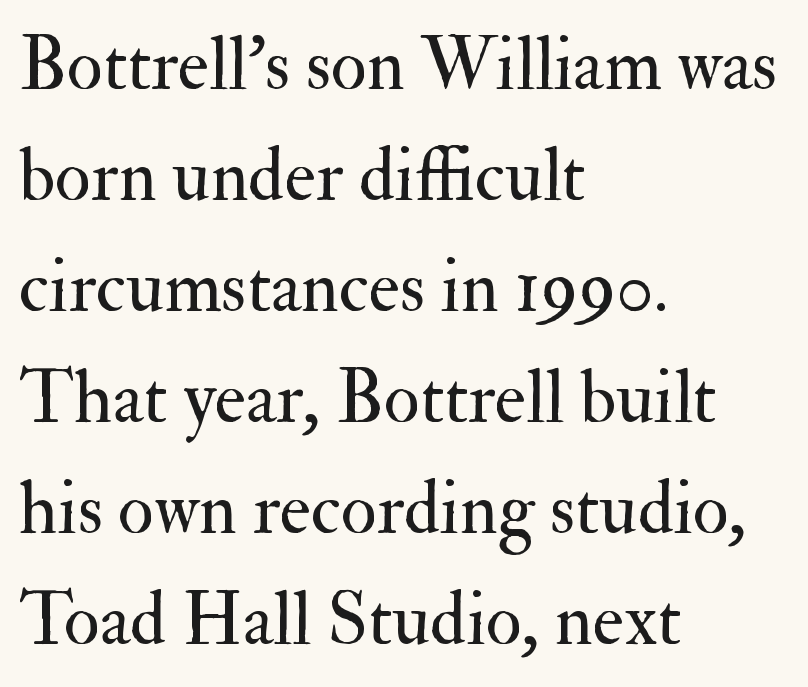
Q: Is the text bold? A: No.
Q: Is the text italic (slanted)? A: No, it is upright.
Q: Is the typeface a serif or a sans-serif typeface? A: Serif.
Q: Is the text underlined? A: No.
Q: How is the paragraph aligned? A: Left-aligned.
Q: Is the spacing between letters normal or unusually wide? A: Normal.
Q: Is the spacing between lines tight, normal or loose? A: Normal.
Q: Width (condensed, normal, or wide)? A: Normal.
Q: Stroke contrast? A: Medium.
Q: x-height? A: Small.
Q: Monospaced? A: No.
